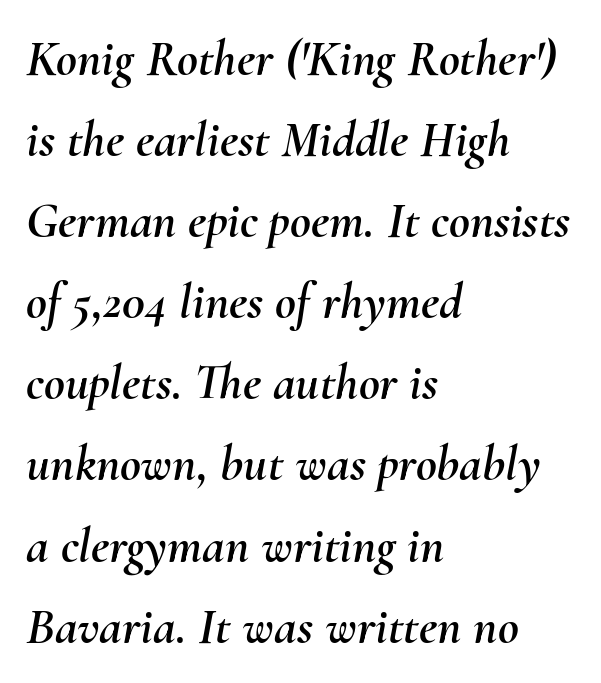
These lines keep a tight, regular rhythm from letter to letter. You can tell it's italic because the verticals aren't actually vertical. The rendering uses natural spacing where letterforms have individual widths. Whoever set this chose a conventional vertical rhythm. Type without underlining.
